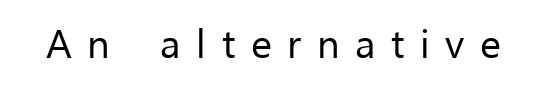
{"serif": "no", "italic": "no", "bold": "no", "weight": "regular", "width": "normal", "stroke_contrast": "low", "x_height": "medium", "monospaced": "no", "underline": "no", "letter_spacing": "wide", "letter_spacing_em": 0.39, "glyph_px": 40}
